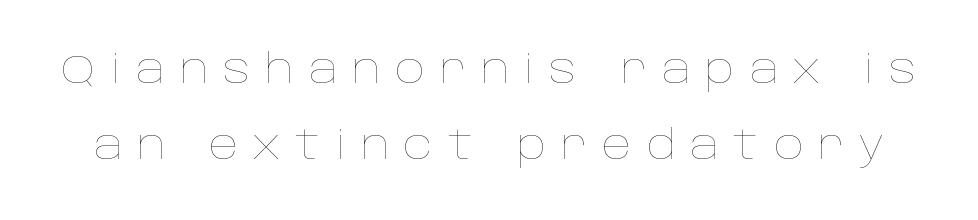
The image shows 41 px thin type, upright; set line spacing 1.86x, unusually wide letter spacing (+0.37 em), not underlined; low stroke contrast and a large x-height.
